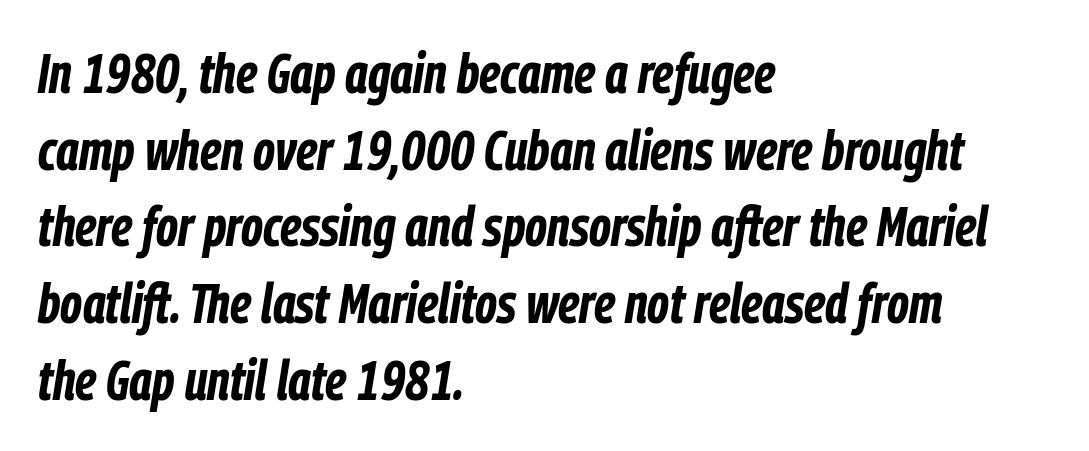
The space directly below the letters is spotless. Varying glyph widths throughout — classic text-font behaviour. Where is the straight margin? On the left. Italic: yes, the glyphs are oblique.
